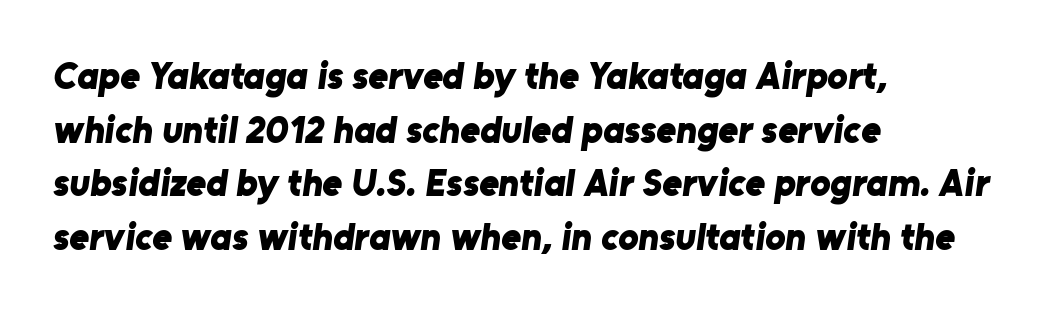
Q: Is the text bold? A: Yes.
Q: Is the typeface a serif or a sans-serif typeface? A: Sans-serif.
Q: Is the text underlined? A: No.
Q: How is the paragraph aligned? A: Left-aligned.
Q: Is the spacing between letters normal or unusually wide? A: Normal.
Q: Is the spacing between lines tight, normal or loose? A: Normal.
Q: Width (condensed, normal, or wide)? A: Normal.
Q: Stroke contrast? A: Low.
Q: x-height? A: Medium.
Q: Monospaced? A: No.
